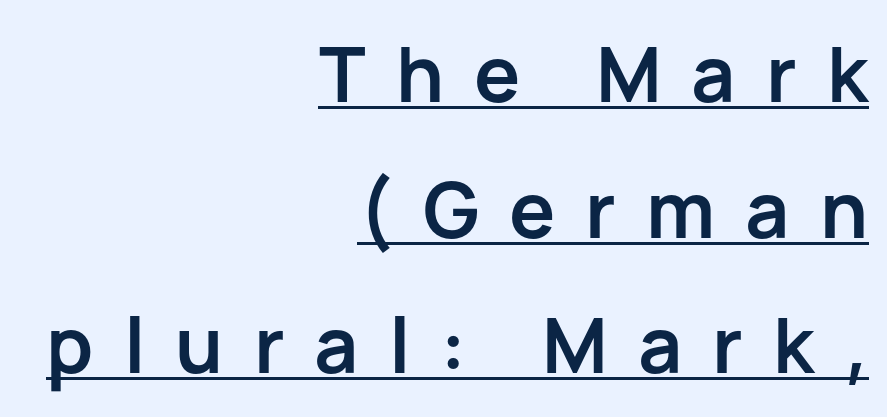
The image shows 77 px semibold sans-serif type, upright; set right-aligned, line spacing 1.76x, unusually wide letter spacing (+0.39 em), underlined; low stroke contrast and a medium x-height.
